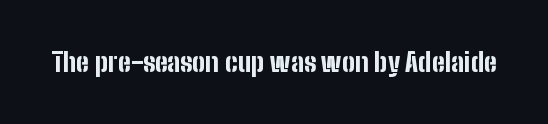
The image shows 26 px bold type, upright; set normal letter spacing, not underlined.
